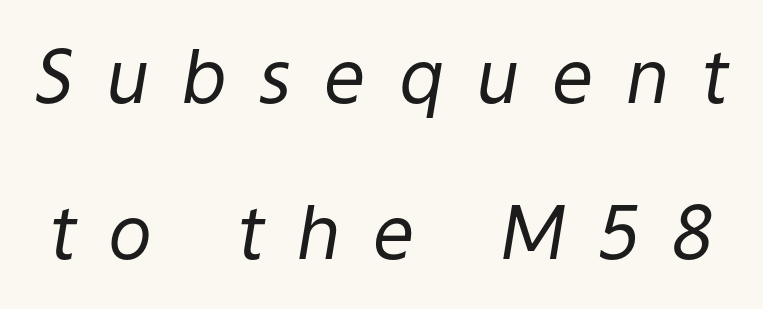
The image shows 74 px regular-weight type, italic (leaning right); set loose line spacing (2.11x), unusually wide letter spacing (+0.43 em), not underlined; low stroke contrast and a medium x-height.
